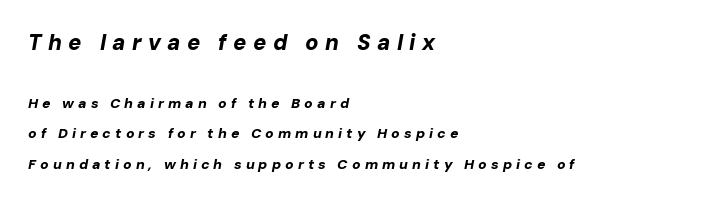
The image shows 22 px bold type, italic (leaning right); set left-aligned, loose line spacing (2.19x), unusually wide letter spacing (+0.29 em), not underlined; the first (top) block is 1.57x larger.
